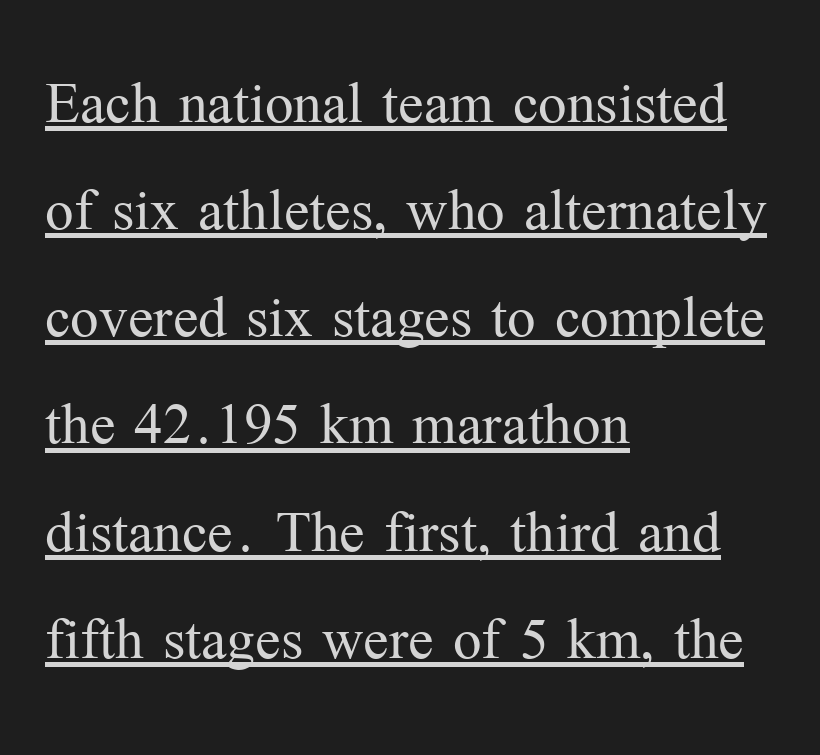
The sample's only ornament is a line tracing under the words. These lines are composed in type with serifs. Caption: multi-line text, flush left, ragged right. Heaviness? Minimal to ordinary, like unemphasized prose. The type sits square on the baseline with zero lean.
